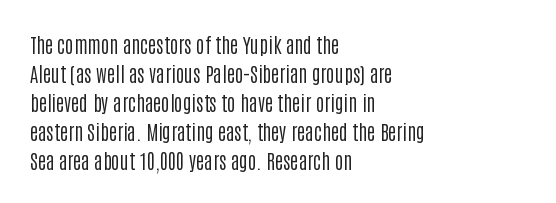
Q: Is the text bold? A: No.
Q: Is the text italic (slanted)? A: No, it is upright.
Q: Is the text underlined? A: No.
Q: How is the paragraph aligned? A: Left-aligned.
Q: Is the spacing between letters normal or unusually wide? A: Normal.
Q: Is the spacing between lines tight, normal or loose? A: Normal.
